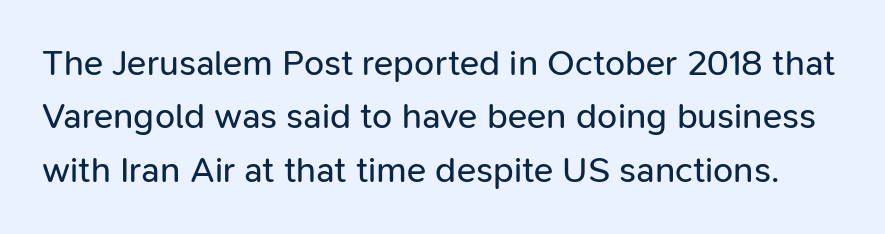
Q: Is the text bold? A: No.
Q: Is the text italic (slanted)? A: No, it is upright.
Q: Is the typeface a serif or a sans-serif typeface? A: Sans-serif.
Q: Is the text underlined? A: No.
Q: Is the spacing between letters normal or unusually wide? A: Normal.
Q: Is the spacing between lines tight, normal or loose? A: Normal.
Q: Width (condensed, normal, or wide)? A: Normal.
Q: Stroke contrast? A: Low.
Q: x-height? A: Medium.
Q: Monospaced? A: No.
